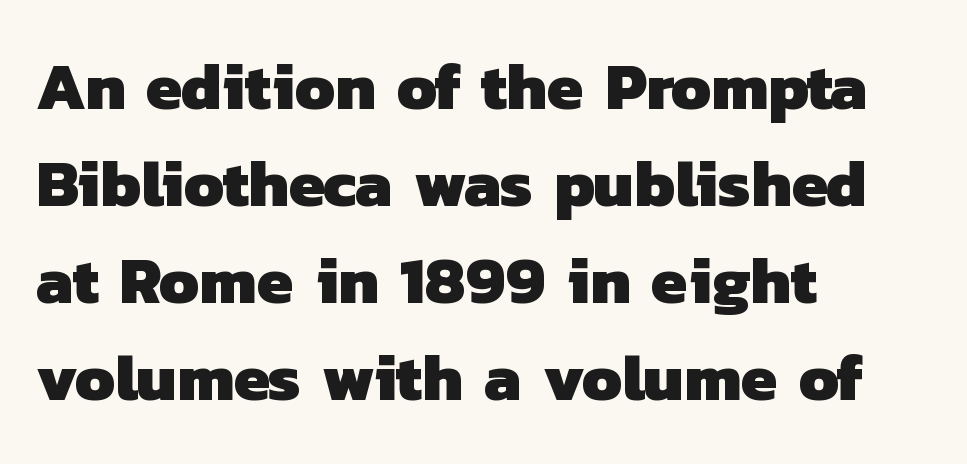
Q: Is the text bold? A: Yes.
Q: Is the typeface a serif or a sans-serif typeface? A: Sans-serif.
Q: Is the text underlined? A: No.
Q: How is the paragraph aligned? A: Left-aligned.
Q: Is the spacing between letters normal or unusually wide? A: Normal.
Q: Is the spacing between lines tight, normal or loose? A: Normal.
Q: Width (condensed, normal, or wide)? A: Normal.
Q: Stroke contrast? A: Low.
Q: x-height? A: Medium.
Q: Monospaced? A: No.
